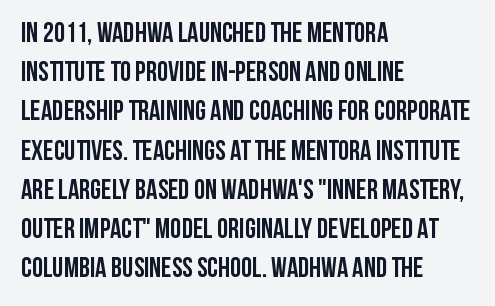
The image shows 28 px semibold, condensed sans-serif type, upright; set left-aligned, normal line spacing (1.4x), normal letter spacing, not underlined; low stroke contrast and a large x-height.
